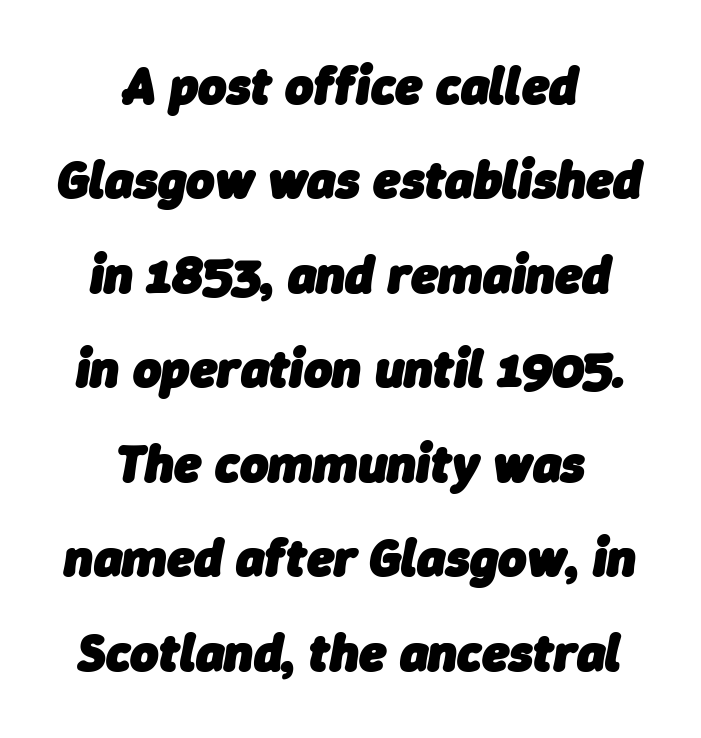
You could call the tracking neutral — neither tight nor loose. There's an unmistakable incline to the writing here. One-word summary of the alignment: center. A full-strength bold gives these letters their thick strokes. Plain, unruled lines of type.
